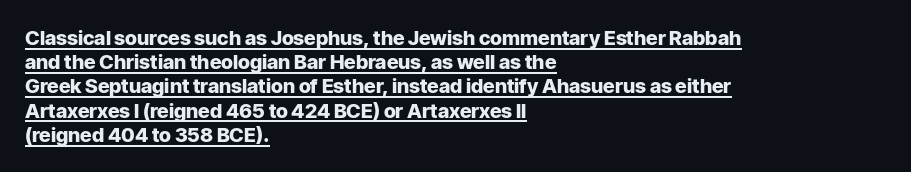
The image shows 20 px bold type, upright; set left-aligned, line spacing 1.21x, normal letter spacing, underlined.
